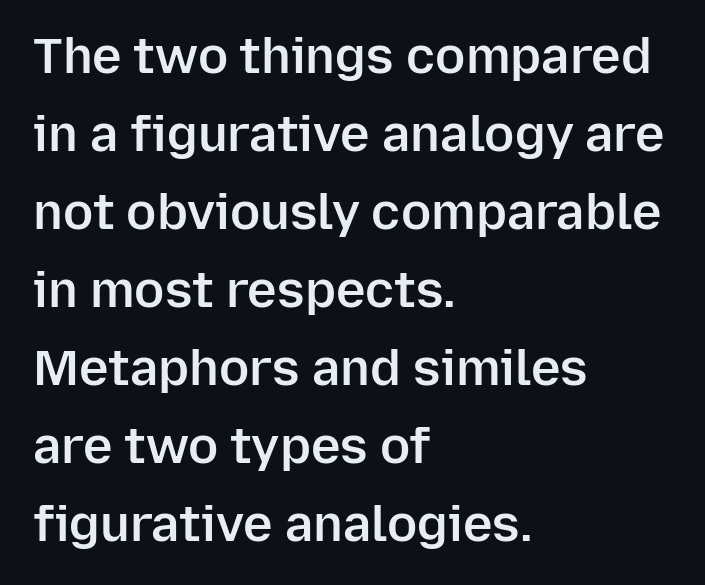
{"serif": "no", "italic": "no", "bold": "semi", "weight": "semibold", "width": "normal", "stroke_contrast": "low", "x_height": "medium", "monospaced": "no", "underline": "no", "align": "left", "line_spacing": "normal", "line_spacing_ratio": 1.56, "letter_spacing": "normal", "letter_spacing_em": 0.0, "glyph_px": 50}
